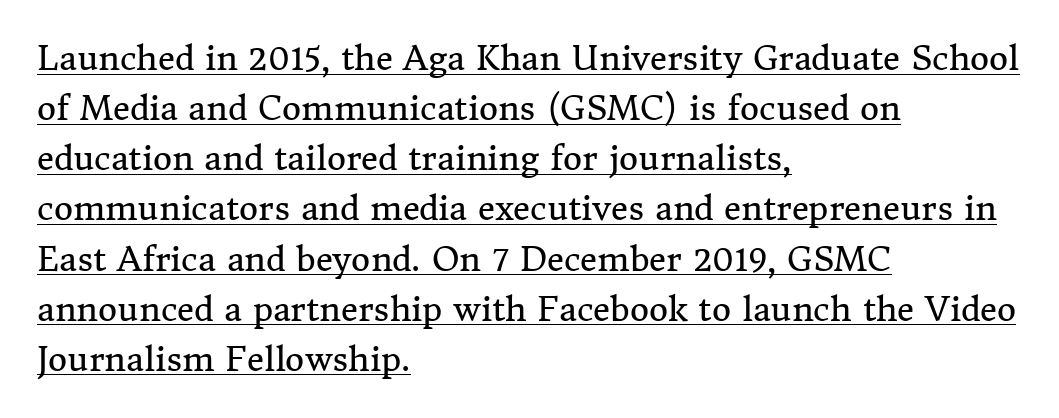
{"serif": "yes", "italic": "no", "bold": "no", "weight": "regular", "width": "normal", "stroke_contrast": "medium", "x_height": "medium", "monospaced": "no", "underline": "yes", "align": "left", "line_spacing": "normal", "line_spacing_ratio": 1.52, "letter_spacing": "normal", "letter_spacing_em": 0.0, "glyph_px": 33}
